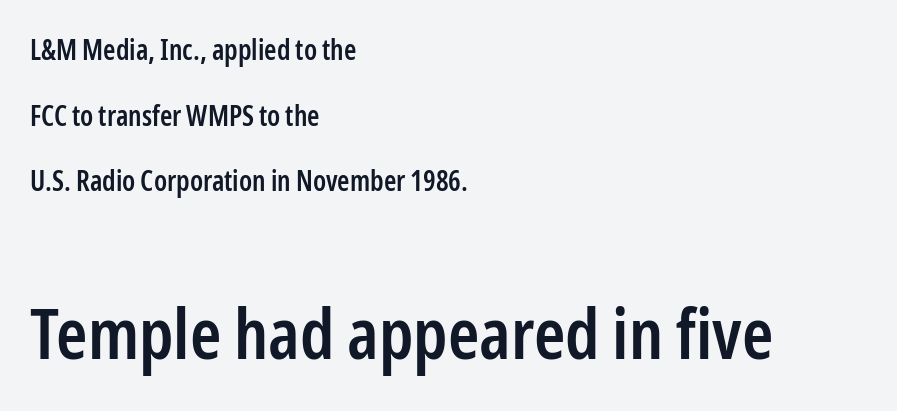
{"serif": "no", "italic": "no", "bold": "semi", "weight": "semibold", "width": "condensed", "stroke_contrast": "low", "x_height": "medium", "monospaced": "no", "underline": "no", "align": "left", "line_spacing": "loose", "line_spacing_ratio": 2.34, "letter_spacing": "normal", "letter_spacing_em": 0.0, "larger_block": "second", "size_ratio": 2.54, "glyph_px": 71}
